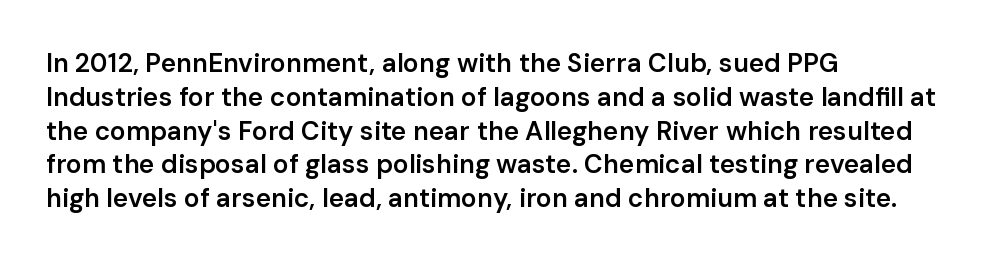
Look at the tracking — it's just the regular setting, nothing added. Line starts are locked; line ends wander. No word sits above an underline. The sample has been set in demibold, a notch under bold.
